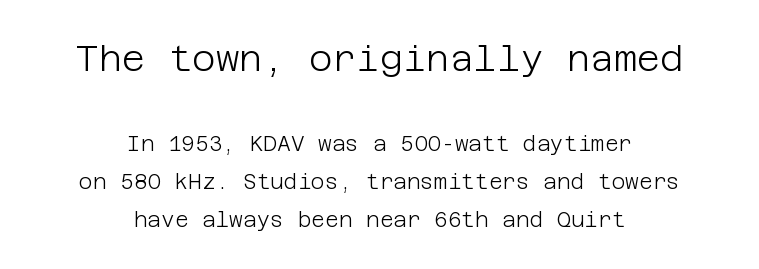
The weight tops out at a normal text grade. The compositor balanced each line on the midline. Tracking value appears to be zero — textbook default spacing. Posture: vertical. Are there feet on the stems? There aren't — it's a sans.
